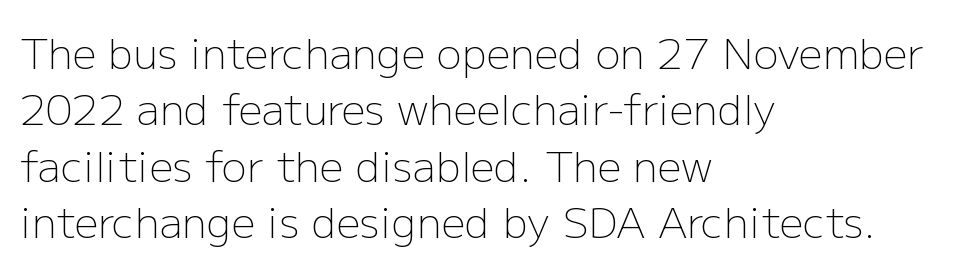
The image shows 42 px light sans-serif type, upright; set left-aligned, normal line spacing (1.34x), normal letter spacing, not underlined; low stroke contrast and a medium x-height.
